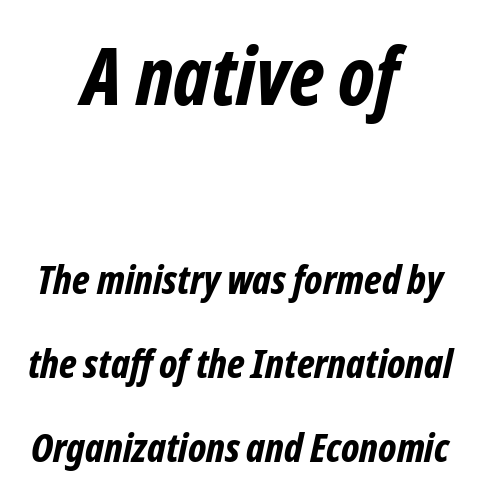
The image shows 80 px bold, condensed type, italic (leaning right); set centered, loose line spacing (2.1x), normal letter spacing, not underlined; the first (top) block is 2.0x larger; low stroke contrast and a medium x-height.
